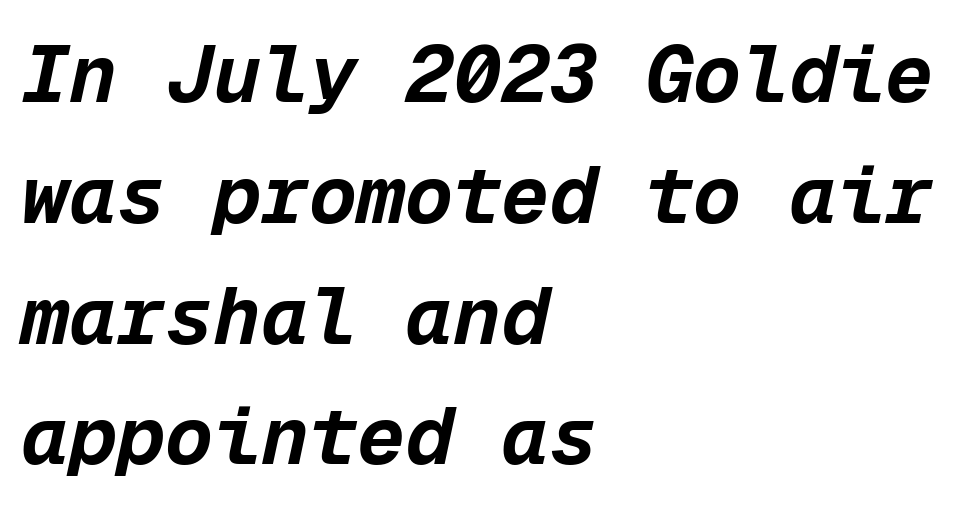
{"italic": "yes", "lean": "right", "slant_degrees": 12, "bold": "yes", "weight": "bold", "width": "normal", "stroke_contrast": "low", "x_height": "medium", "monospaced": "yes", "underline": "no", "align": "left", "line_spacing": "normal", "line_spacing_ratio": 1.51, "letter_spacing": "normal", "letter_spacing_em": 0.0, "glyph_px": 80}
